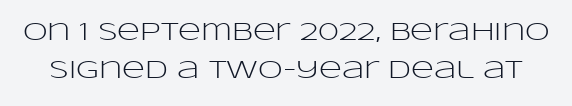
The image shows 25 px text type, upright; set normal line spacing (1.53x), normal letter spacing, not underlined.
